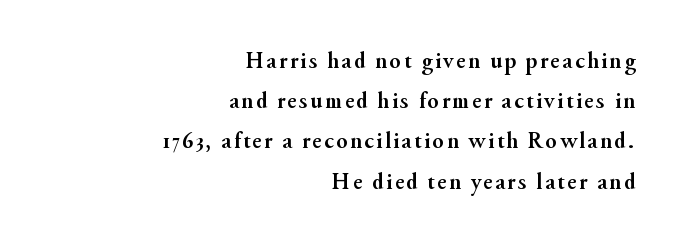
{"italic": "no", "bold": "yes", "underline": "no", "align": "right", "line_spacing_ratio": 1.75, "glyph_px": 23}
